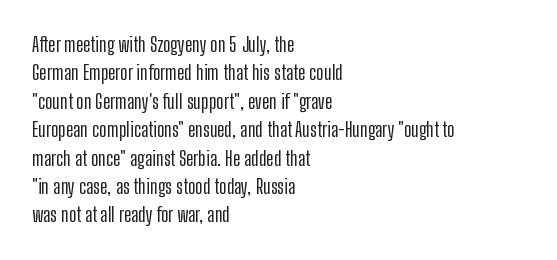
Q: Is the text italic (slanted)? A: No, it is upright.
Q: Is the text underlined? A: No.
Q: How is the paragraph aligned? A: Left-aligned.
Q: Is the spacing between letters normal or unusually wide? A: Normal.
Q: Is the spacing between lines tight, normal or loose? A: Normal.
